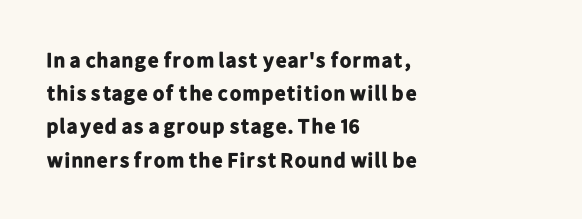
The image shows 21 px bold type, upright; set left-aligned, normal line spacing (1.58x), normal letter spacing, not underlined.
